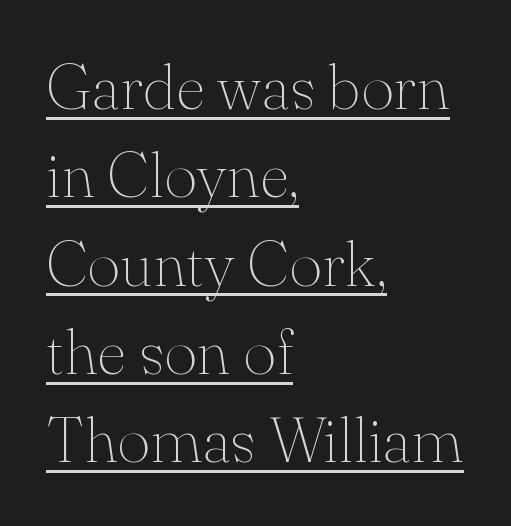
Is the type heavy? It reads as light-to-regular instead. The face used here is proportionally spaced, like ordinary book or web type. The ragged edge is on the right, which tells us the setting is flush left. Compared with typical body copy, the letter spacing here is the same.
